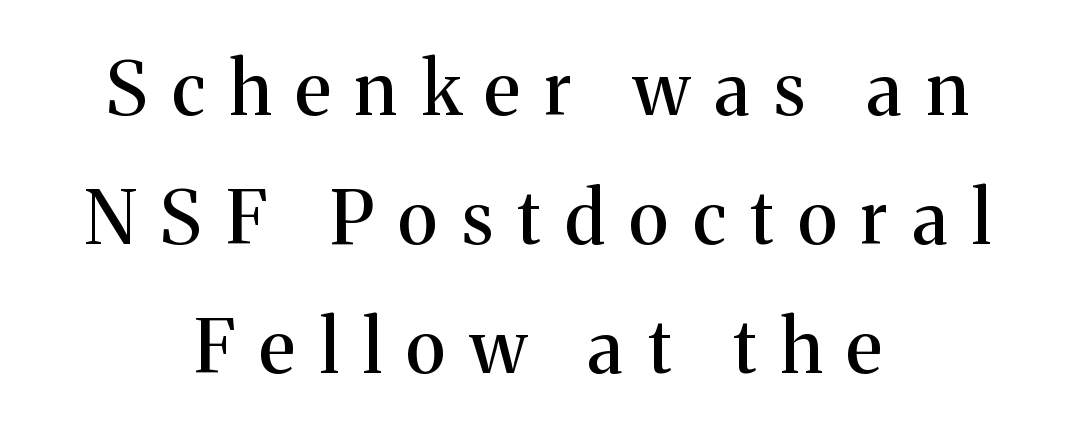
Here the designer chose a conventional face with non-uniform glyph widths. The string is rendered with underlining switched off. When letters stand straight like this, we call the style roman or upright. The letters are spread apart with noticeably loose tracking.
